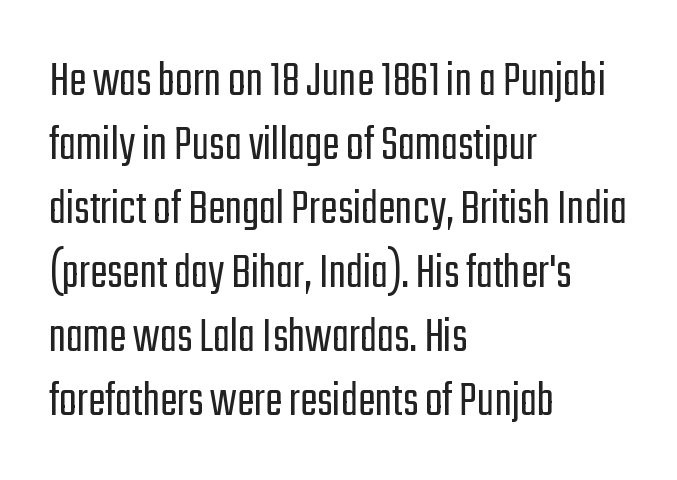
Q: Is the text bold? A: No.
Q: Is the text italic (slanted)? A: No, it is upright.
Q: Is the typeface a serif or a sans-serif typeface? A: Sans-serif.
Q: Is the text underlined? A: No.
Q: How is the paragraph aligned? A: Left-aligned.
Q: Is the spacing between letters normal or unusually wide? A: Normal.
Q: Width (condensed, normal, or wide)? A: Condensed.
Q: Stroke contrast? A: Low.
Q: x-height? A: Medium.
Q: Monospaced? A: No.
